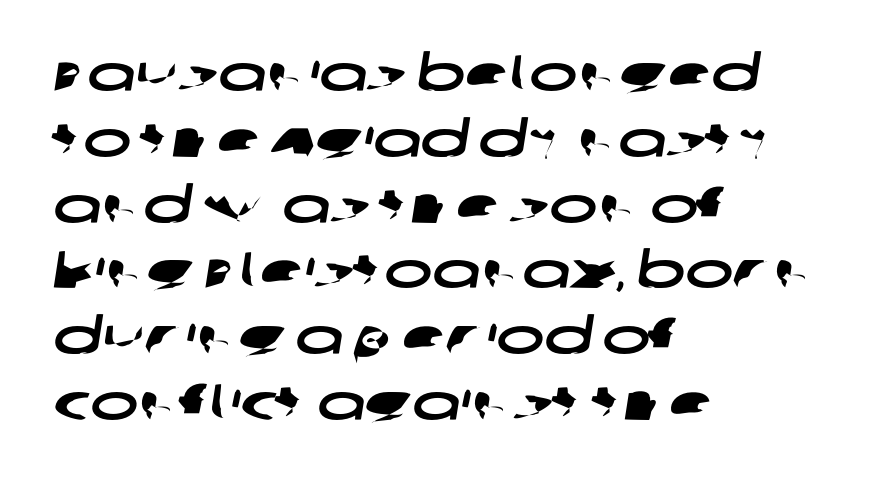
The image shows 51 px wide sans-serif type; set left-aligned, normal line spacing (1.29x), normal letter spacing, not underlined; low stroke contrast and a large x-height.
